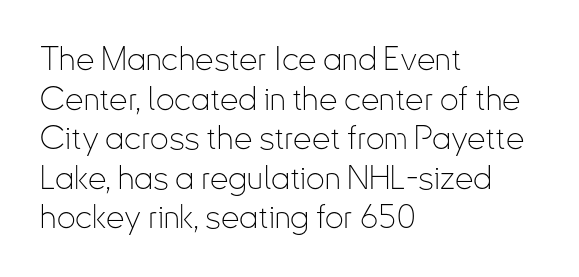
The image shows 33 px thin, condensed sans-serif type, upright; set left-aligned, line spacing 1.2x, normal letter spacing, not underlined; low stroke contrast and a small x-height.
